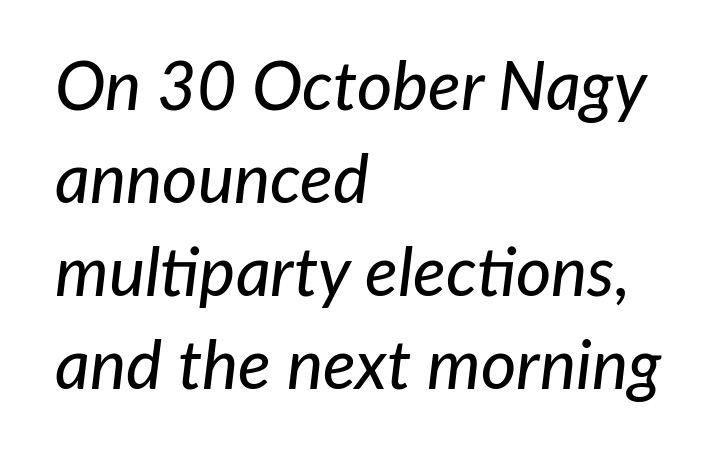
{"italic": "yes", "lean": "right", "slant_degrees": 7, "width": "normal", "stroke_contrast": "low", "x_height": "medium", "monospaced": "no", "underline": "no", "align": "left", "line_spacing": "normal", "line_spacing_ratio": 1.37, "letter_spacing": "normal", "letter_spacing_em": 0.0, "glyph_px": 68}
